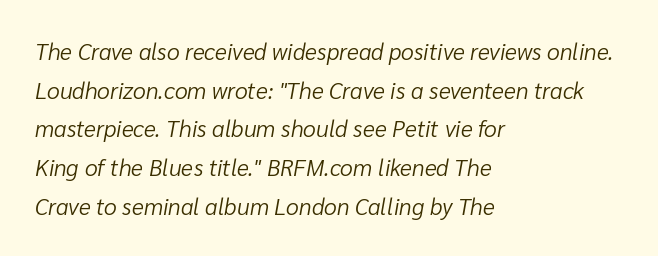
The image shows 23 px text type, italic (leaning right); set left-aligned, normal line spacing (1.68x), normal letter spacing, not underlined.
